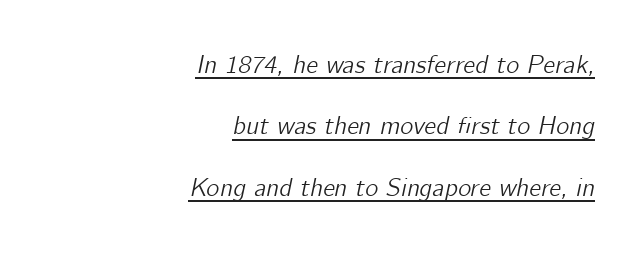
Observe the ordinary spacing: letters are neighbours, not strangers. Has an underline been added? It has. Loosely led — the rows are spread out. When letters slant like this, we call the style italic. Which margin do the lines hug? The right one — the left edge is uneven.
